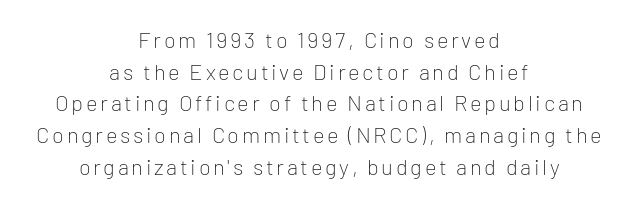
The image shows 22 px text type, upright; set centered, normal line spacing (1.44x), not underlined.
